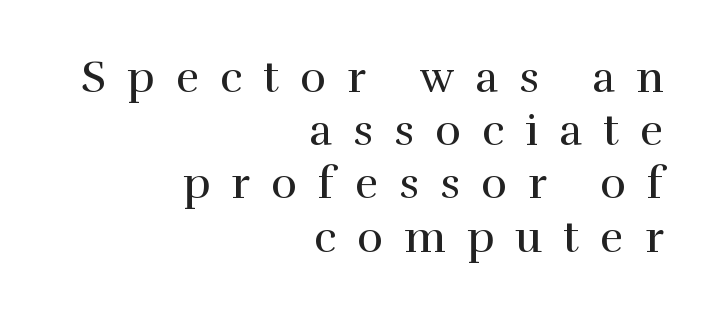
The image shows 44 px regular-weight serif type, upright; set right-aligned, line spacing 1.21x, unusually wide letter spacing (+0.48 em), not underlined; a medium x-height.
